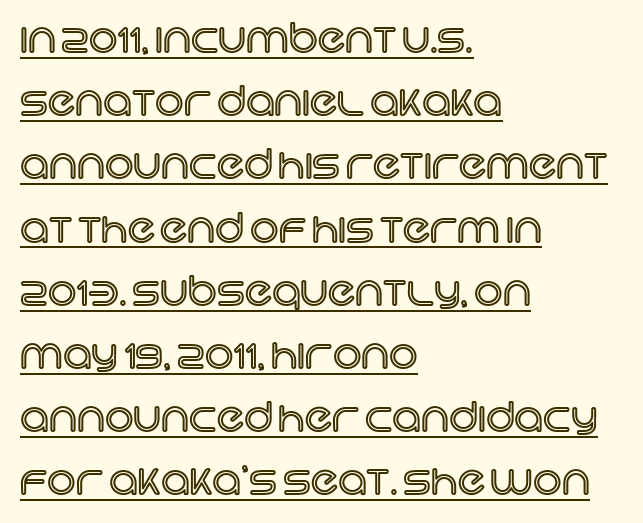
Q: Is the text italic (slanted)? A: No, it is upright.
Q: Is the text underlined? A: Yes.
Q: How is the paragraph aligned? A: Left-aligned.
Q: Is the spacing between letters normal or unusually wide? A: Normal.
Q: Is the spacing between lines tight, normal or loose? A: Normal.
Q: Width (condensed, normal, or wide)? A: Normal.
Q: x-height? A: Large.
Q: Monospaced? A: No.
